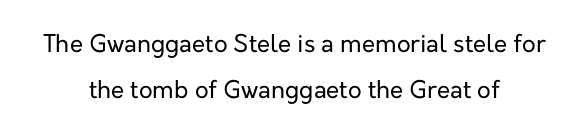
The setting favours the middle, as headings and verse often do. In terms of posture, this sample is upright. The horizontal fit of the characters is conventional and even. Glance below the letters and you will spot only blank space. Stroke mass is kept to a normal reading level or below. You could fit nearly another row in the gap between these rows.
